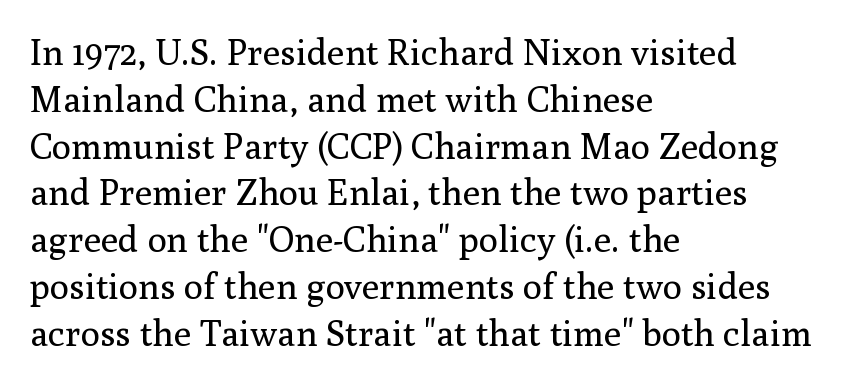
Q: Is the text bold? A: No.
Q: Is the text italic (slanted)? A: No, it is upright.
Q: Is the typeface a serif or a sans-serif typeface? A: Serif.
Q: Is the text underlined? A: No.
Q: How is the paragraph aligned? A: Left-aligned.
Q: Is the spacing between letters normal or unusually wide? A: Normal.
Q: Is the spacing between lines tight, normal or loose? A: Normal.
Q: Width (condensed, normal, or wide)? A: Normal.
Q: Stroke contrast? A: Medium.
Q: x-height? A: Medium.
Q: Monospaced? A: No.
